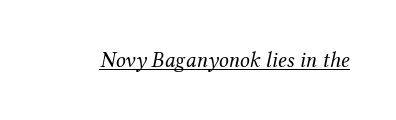
The image shows 22 px text type, italic (leaning right); set normal letter spacing, underlined.
